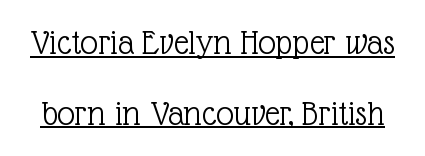
{"serif": "yes", "italic": "no", "bold": "no", "weight": "light", "width": "normal", "x_height": "medium", "monospaced": "no", "underline": "yes", "line_spacing": "loose", "line_spacing_ratio": 1.96, "letter_spacing": "normal", "letter_spacing_em": 0.0, "glyph_px": 36}
